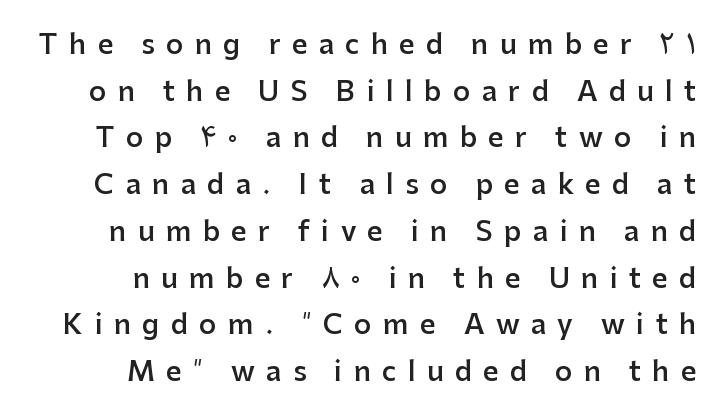
Q: Is the text bold? A: Semi-bold.
Q: Is the text italic (slanted)? A: No, it is upright.
Q: Is the text underlined? A: No.
Q: How is the paragraph aligned? A: Right-aligned.
Q: Is the spacing between letters normal or unusually wide? A: Unusually wide.
